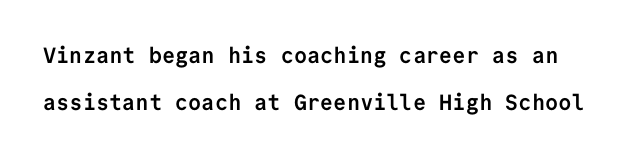
A typesetter would call this leading open, well beyond the default. A dark, heavy texture on the line: the type is bold. In terms of posture, this sample is upright. The specimen omits any rule beneath the text block's lines.
